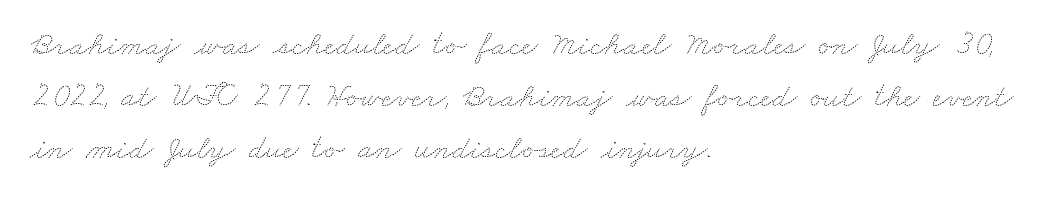
No chunkiness to these letters — they're not bold. The rendering anchors every line to the left-hand side. Tracking value appears to be zero — textbook default spacing. Think of a printed novel: that variable character pitch is what you see here. The designer left line spacing at the default. Letters rest on an invisible, unmarked baseline.
